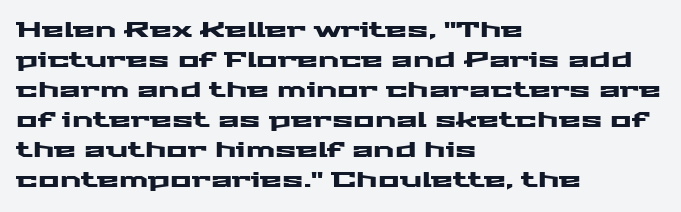
The passage shown has conventional tracking throughout. Is there much room between lines? A standard amount, neither cramped nor airy. This is the regular roman posture of the typeface. Plain, unruled lines of type. Typeset ragged right — the left edge is the straight one.
